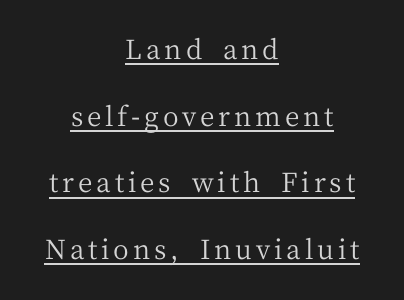
The image shows 27 px text type, upright; set centered, loose line spacing (2.47x), underlined.
